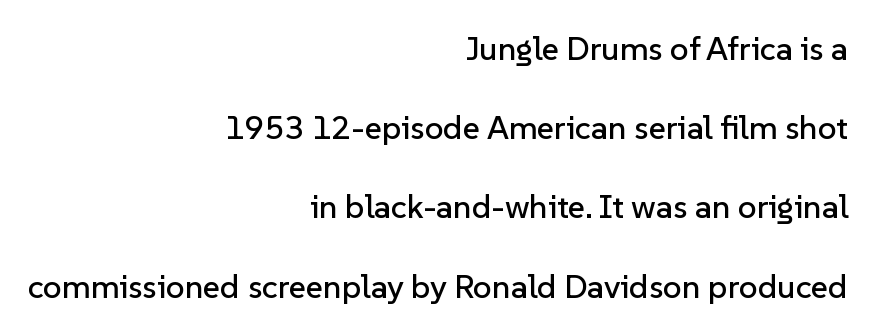
{"serif": "no", "italic": "no", "width": "normal", "stroke_contrast": "low", "x_height": "medium", "monospaced": "no", "underline": "no", "align": "right", "line_spacing": "loose", "line_spacing_ratio": 2.4, "letter_spacing": "normal", "letter_spacing_em": 0.0, "glyph_px": 33}
